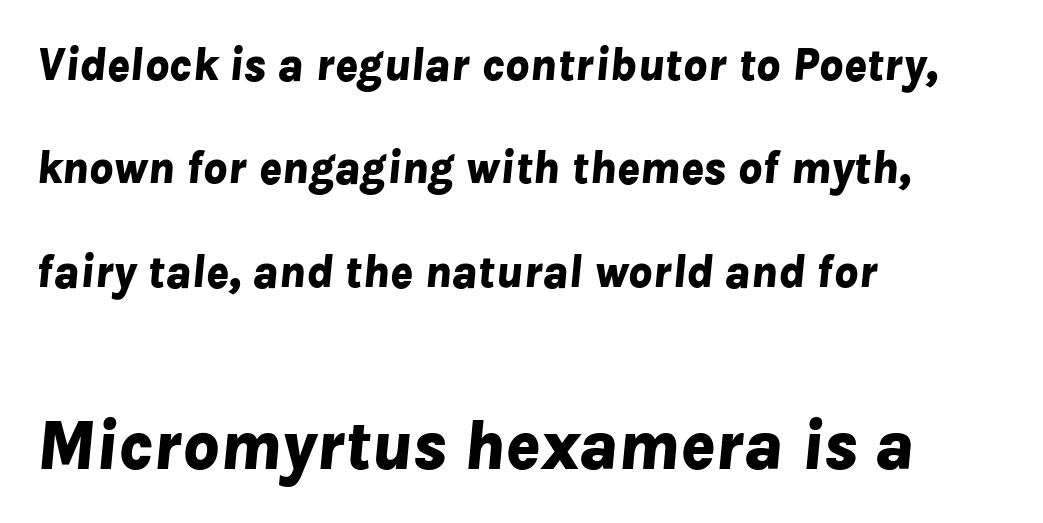
The area under the type is left untouched. You can tell it's italic because the verticals aren't actually vertical. The rendering uses a bold face; every stroke is thick and dark. The passage shown has conventional tracking throughout. This sample trades compactness for vertical openness between lines.
